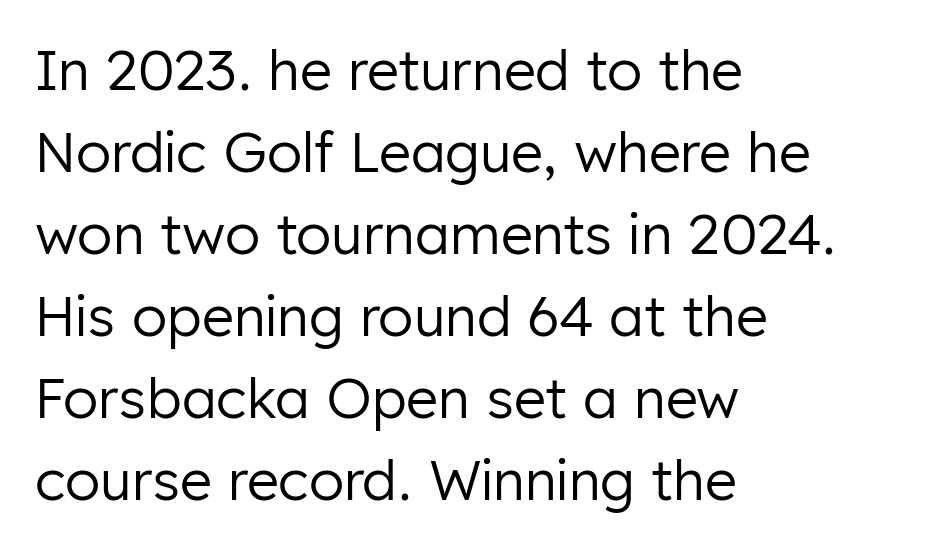
{"serif": "no", "italic": "no", "bold": "no", "weight": "regular", "width": "normal", "stroke_contrast": "low", "x_height": "medium", "monospaced": "no", "underline": "no", "align": "left", "line_spacing": "normal", "line_spacing_ratio": 1.49, "letter_spacing": "normal", "letter_spacing_em": 0.0, "glyph_px": 55}
